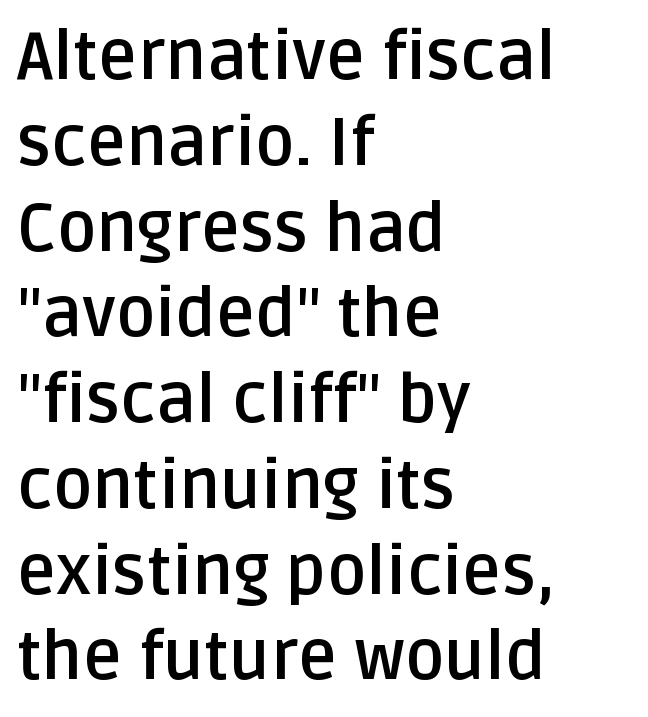
The image shows 67 px semibold sans-serif type, upright; set left-aligned, normal line spacing (1.28x), normal letter spacing, not underlined; low stroke contrast and a large x-height.
